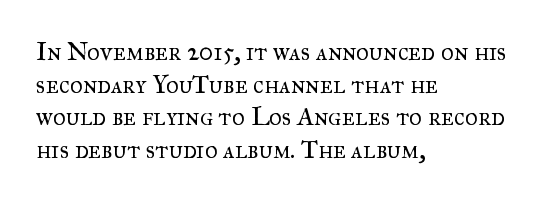
Q: Is the text bold? A: No.
Q: Is the text italic (slanted)? A: No, it is upright.
Q: Is the text underlined? A: No.
Q: How is the paragraph aligned? A: Left-aligned.
Q: Is the spacing between letters normal or unusually wide? A: Normal.
Q: Is the spacing between lines tight, normal or loose? A: Normal.
